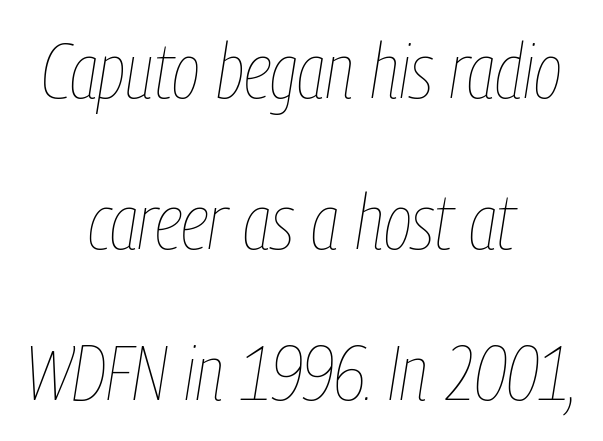
{"italic": "yes", "lean": "right", "slant_degrees": 9, "bold": "no", "weight": "thin", "width": "condensed", "stroke_contrast": "low", "x_height": "medium", "monospaced": "no", "underline": "no", "align": "center", "line_spacing": "loose", "line_spacing_ratio": 1.96, "letter_spacing": "normal", "letter_spacing_em": 0.0, "glyph_px": 77}
